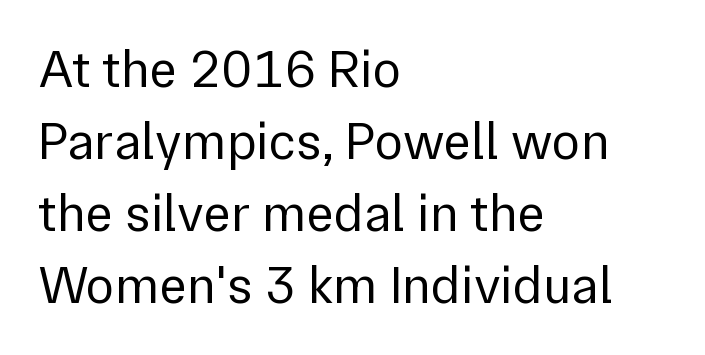
A roman cut, with each character standing at attention. Honestly, the letter spacing is just normal — you wouldn't notice it. Baseline-to-baseline distance is the conventional proportion of letter height. Unlike a traditional serif, this face leaves its strokes unadorned. Leftover space on each line is placed entirely after the last word. Here the designer chose a conventional face with non-uniform glyph widths.
